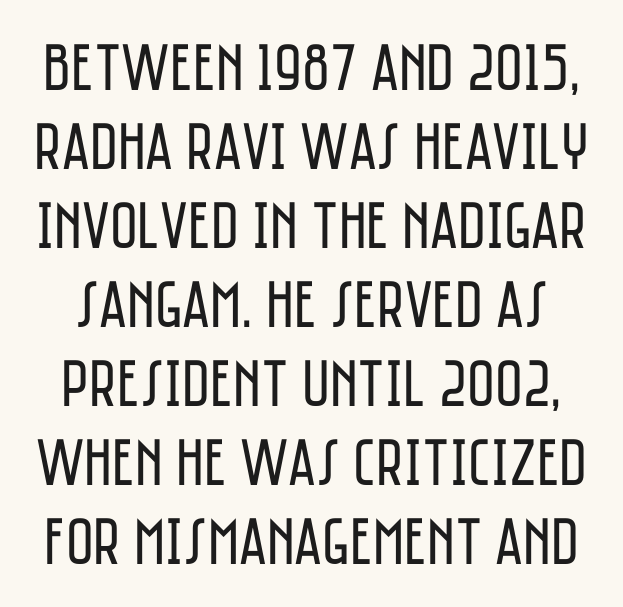
The image shows 67 px regular-weight, condensed sans-serif type, upright; set line spacing 1.18x, normal letter spacing, not underlined; low stroke contrast and a large x-height.
